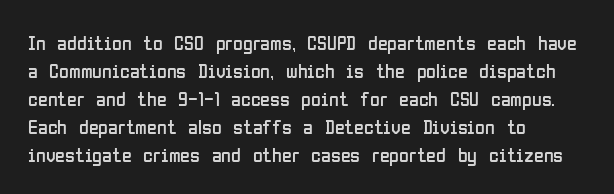
The image shows 20 px text type, upright; set left-aligned, normal line spacing (1.4x), normal letter spacing, not underlined.
